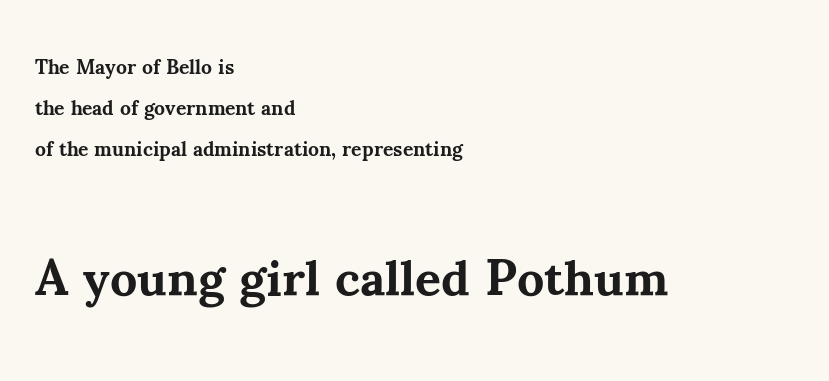
Q: Is the text bold? A: Yes.
Q: Is the text italic (slanted)? A: No, it is upright.
Q: Is the typeface a serif or a sans-serif typeface? A: Serif.
Q: Is the text underlined? A: No.
Q: How is the paragraph aligned? A: Left-aligned.
Q: Is the spacing between letters normal or unusually wide? A: Normal.
Q: Is the spacing between lines tight, normal or loose? A: Loose.
Q: Which block of text is set in a larger size, the first (top) or the second (bottom)? A: The second (bottom) one.
Q: Width (condensed, normal, or wide)? A: Normal.
Q: Stroke contrast? A: Medium.
Q: x-height? A: Small.
Q: Monospaced? A: No.
